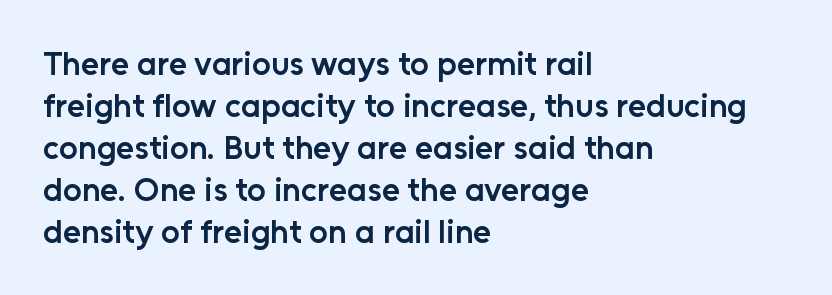
Q: Is the text bold? A: Semi-bold.
Q: Is the text italic (slanted)? A: No, it is upright.
Q: Is the typeface a serif or a sans-serif typeface? A: Sans-serif.
Q: Is the text underlined? A: No.
Q: How is the paragraph aligned? A: Left-aligned.
Q: Is the spacing between letters normal or unusually wide? A: Normal.
Q: Is the spacing between lines tight, normal or loose? A: Normal.
Q: Width (condensed, normal, or wide)? A: Normal.
Q: Stroke contrast? A: Low.
Q: x-height? A: Medium.
Q: Monospaced? A: No.
